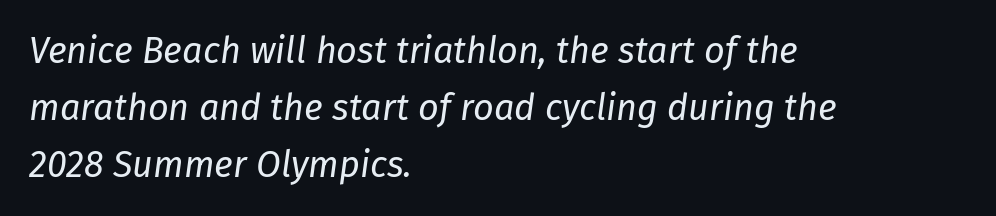
Q: Is the text bold? A: No.
Q: Is the text italic (slanted)? A: Yes, it leans right by about 8 degrees.
Q: Is the text underlined? A: No.
Q: How is the paragraph aligned? A: Left-aligned.
Q: Is the spacing between letters normal or unusually wide? A: Normal.
Q: Is the spacing between lines tight, normal or loose? A: Normal.
Q: Width (condensed, normal, or wide)? A: Normal.
Q: Stroke contrast? A: Low.
Q: x-height? A: Medium.
Q: Monospaced? A: No.
